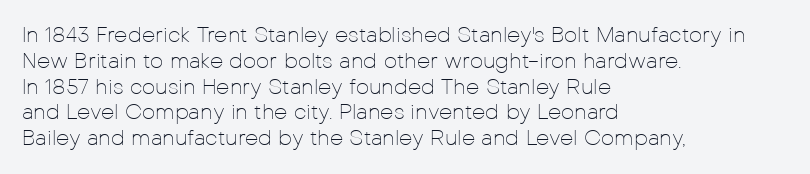
Q: Is the text bold? A: No.
Q: Is the text italic (slanted)? A: No, it is upright.
Q: Is the text underlined? A: No.
Q: How is the paragraph aligned? A: Left-aligned.
Q: Is the spacing between letters normal or unusually wide? A: Normal.
